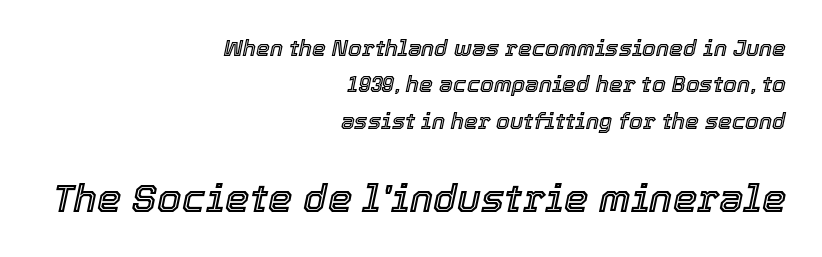
Q: Is the text italic (slanted)? A: Yes, it leans right by about 12 degrees.
Q: Is the text underlined? A: No.
Q: How is the paragraph aligned? A: Right-aligned.
Q: Is the spacing between letters normal or unusually wide? A: Normal.
Q: Is the spacing between lines tight, normal or loose? A: Normal.
Q: Which block of text is set in a larger size, the first (top) or the second (bottom)? A: The second (bottom) one.
Q: Width (condensed, normal, or wide)? A: Normal.
Q: x-height? A: Medium.
Q: Monospaced? A: No.
